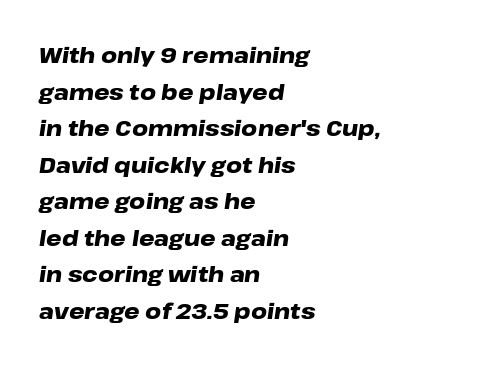
Check under the words: just untouched page. Layout note: lines flush left. Look at the stroke-to-counter ratio: heavy, a bold. What's the leading like? Ordinary, nothing unusual. There's an unmistakable incline to the writing here.
